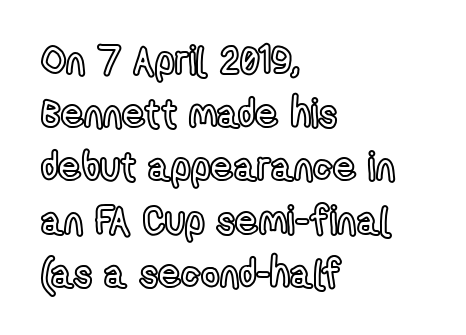
Posture: upright roman. These lines stack with their left ends in a neat column. This sample has the flowing, uneven cadence of proportional lettering. Each word holds together tightly as a unit, with standard inter-letter gaps. Unmarked baselines from the first word to the last.
